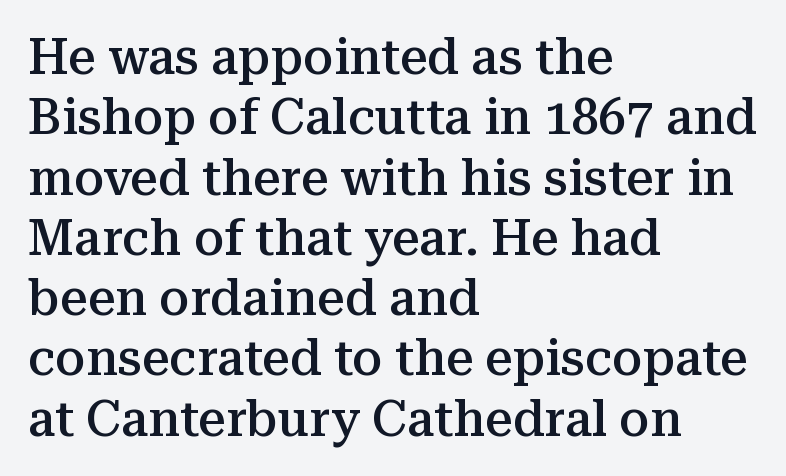
Weight check: semibold — heavier than regular, not quite bold. Does the lettering tilt? It doesn't — this is upright. You can tell from the footed stems that serif type was used. Each letter keeps its own natural width here, so spacing adapts to shape.
